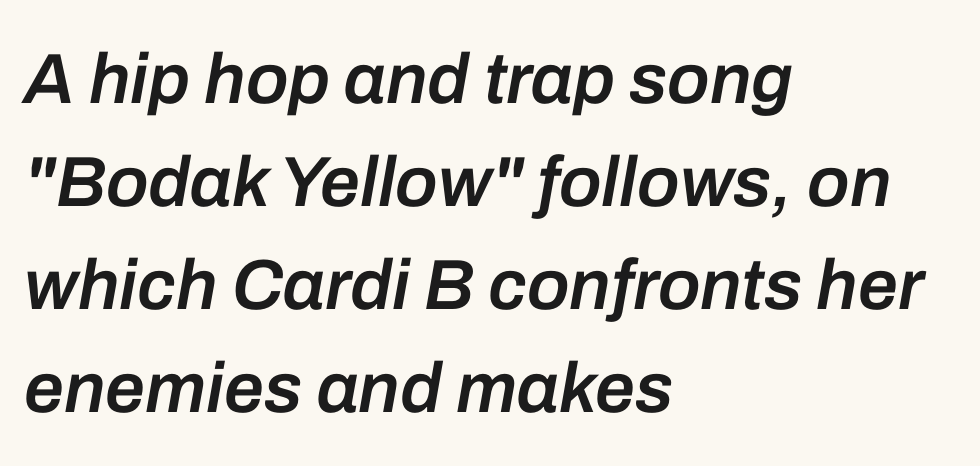
A typesetter would call this proportional, since set widths differ per character. Visually the block forms a straight wall on the left and a jagged coastline on the right. This is oblique type, the kind used for emphasis or titles. Compared with an ordinary text face, these strokes are moderately heavier — a semibold. The baseline area is clear. Normally led — the rows are evenly, conventionally spaced.
